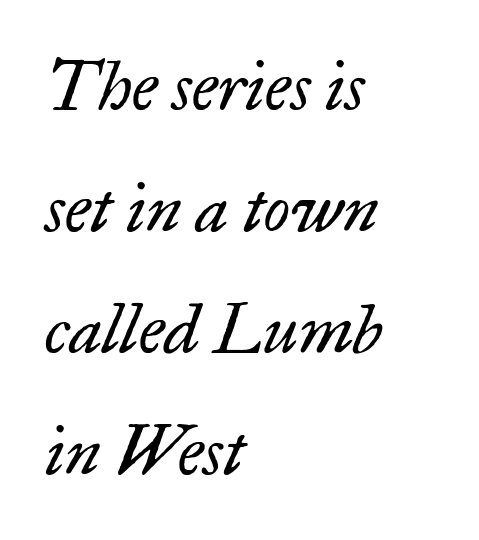
{"serif": "yes", "italic": "yes", "lean": "right", "slant_degrees": 17, "bold": "no", "weight": "regular", "width": "normal", "stroke_contrast": "low", "x_height": "small", "monospaced": "no", "underline": "no", "align": "left", "line_spacing_ratio": 1.79, "letter_spacing": "normal", "letter_spacing_em": 0.0, "glyph_px": 68}
